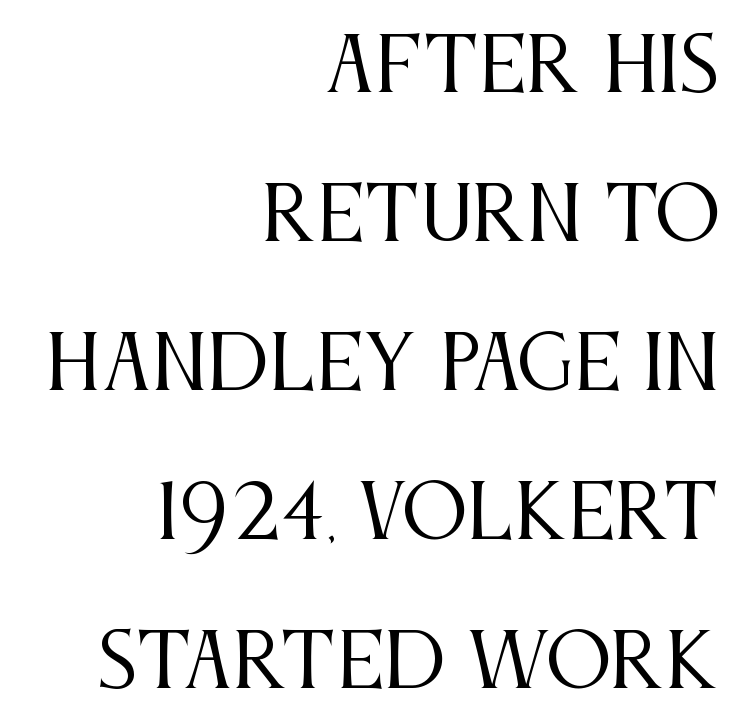
Q: Is the text bold? A: No.
Q: Is the text italic (slanted)? A: No, it is upright.
Q: Is the typeface a serif or a sans-serif typeface? A: Serif.
Q: Is the text underlined? A: No.
Q: How is the paragraph aligned? A: Right-aligned.
Q: Is the spacing between letters normal or unusually wide? A: Normal.
Q: Is the spacing between lines tight, normal or loose? A: Loose.
Q: Width (condensed, normal, or wide)? A: Condensed.
Q: Stroke contrast? A: Medium.
Q: x-height? A: Large.
Q: Monospaced? A: No.
